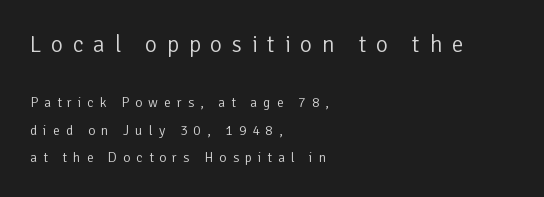
Q: Is the text bold? A: No.
Q: Is the text italic (slanted)? A: No, it is upright.
Q: Is the text underlined? A: No.
Q: How is the paragraph aligned? A: Left-aligned.
Q: Is the spacing between letters normal or unusually wide? A: Unusually wide.
Q: Is the spacing between lines tight, normal or loose? A: Loose.
Q: Which block of text is set in a larger size, the first (top) or the second (bottom)? A: The first (top) one.
